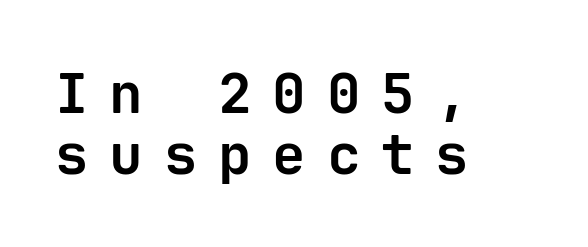
The image shows 56 px bold sans-serif type, upright, monospaced; set left-aligned, tight line spacing (1.09x), unusually wide letter spacing (+0.37 em), not underlined; low stroke contrast and a medium x-height.
